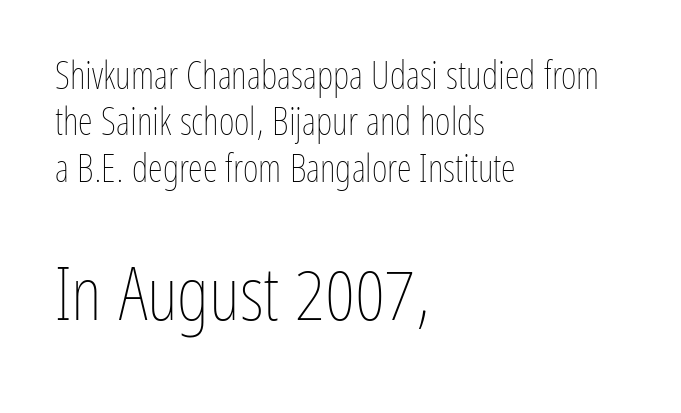
No letter is thick-stroked: the sample isn't bold. Visually the block forms a straight wall on the left and a jagged coastline on the right. Varying glyph widths throughout — classic text-font behaviour. Words float on clear page, feet unadorned. This sample uses an upright cut, with every glyph sitting square on the baseline. Look at the tracking — it's just the regular setting, nothing added.
